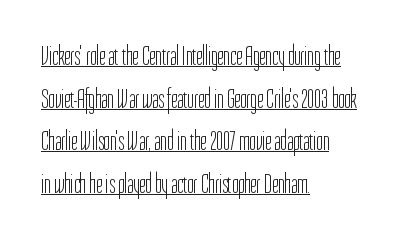
No italicization has been applied; the sample stays upright. The lines in this sample share a left origin and differ only in where they stop. This is not heavy type; no bold has been used. A rule runs beneath these lines of type.
